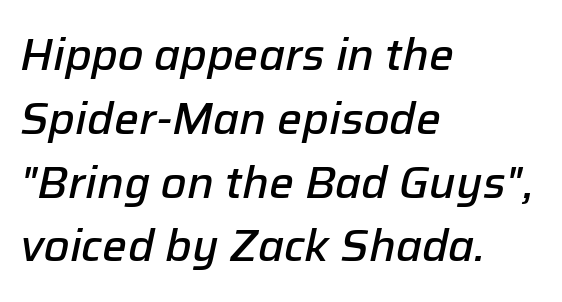
Plain, unruled lines of type. The tracking reads as untouched default to a designer's eye. The typesetting leans somewhat heavy: a semibold. Rows of type keep a routine distance in the vertical direction.
